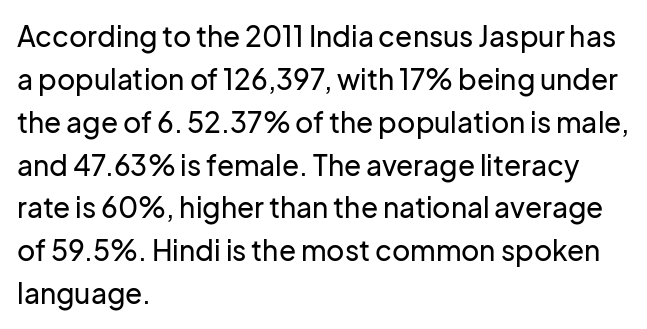
Varying glyph widths throughout — classic text-font behaviour. Only glyphs here, with clear space below each row. The designer went with a sans here, leaving each stem footless. You could call the tracking neutral — neither tight nor loose.
